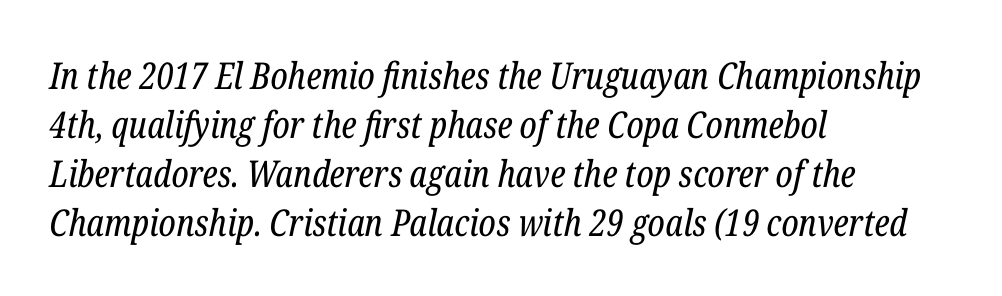
The image shows 37 px regular-weight, condensed serif type, italic (leaning right); set left-aligned, normal line spacing (1.32x), normal letter spacing, not underlined; low stroke contrast and a medium x-height.
